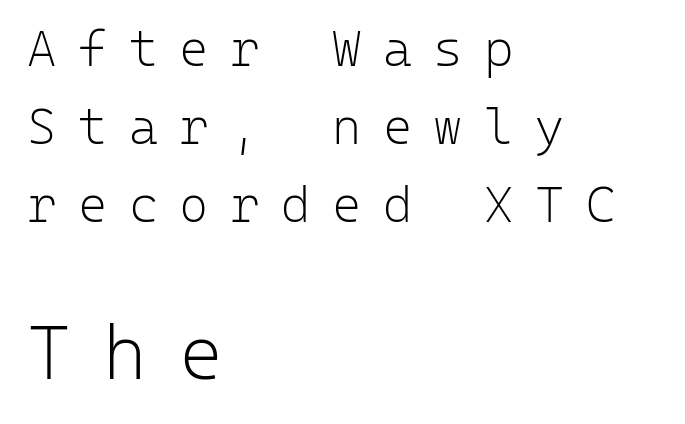
Q: Is the text bold? A: No.
Q: Is the text italic (slanted)? A: No, it is upright.
Q: Is the typeface a serif or a sans-serif typeface? A: Sans-serif.
Q: Is the text underlined? A: No.
Q: How is the paragraph aligned? A: Left-aligned.
Q: Is the spacing between letters normal or unusually wide? A: Unusually wide.
Q: Is the spacing between lines tight, normal or loose? A: Normal.
Q: Which block of text is set in a larger size, the first (top) or the second (bottom)? A: The second (bottom) one.
Q: Width (condensed, normal, or wide)? A: Normal.
Q: Stroke contrast? A: Low.
Q: x-height? A: Medium.
Q: Monospaced? A: Yes.
